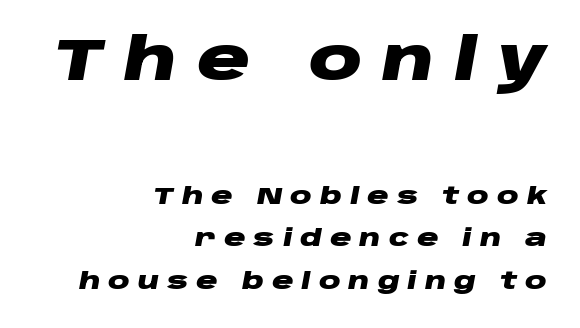
Thick stems and heavy bowls — unmistakably bold. Observe the wide spacing: letters keep a clear distance from each other. This is oblique type, the kind used for emphasis or titles. The strip under each line holds only bare page. The initial chunk of copy outweighs the following chunk in type size.
